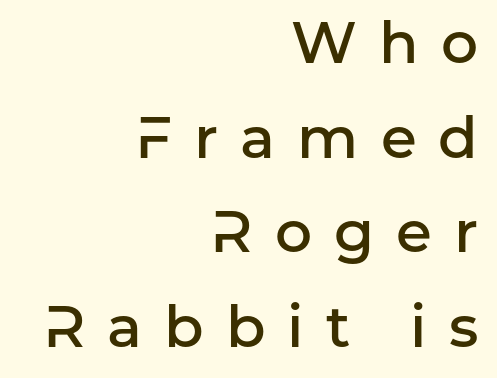
What's the leading like? Ordinary, nothing unusual. The axis of the letterforms is exactly vertical. Proportional: the letters do not fall into vertical columns. On the weight axis this lands at semibold, roughly 600.
